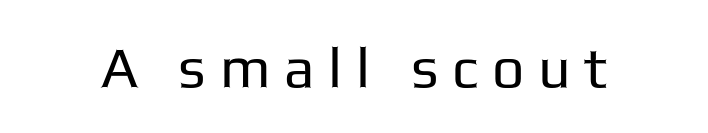
{"serif": "no", "italic": "no", "bold": "no", "weight": "regular", "width": "normal", "stroke_contrast": "low", "x_height": "medium", "monospaced": "no", "underline": "no", "letter_spacing": "wide", "letter_spacing_em": 0.24, "glyph_px": 57}
